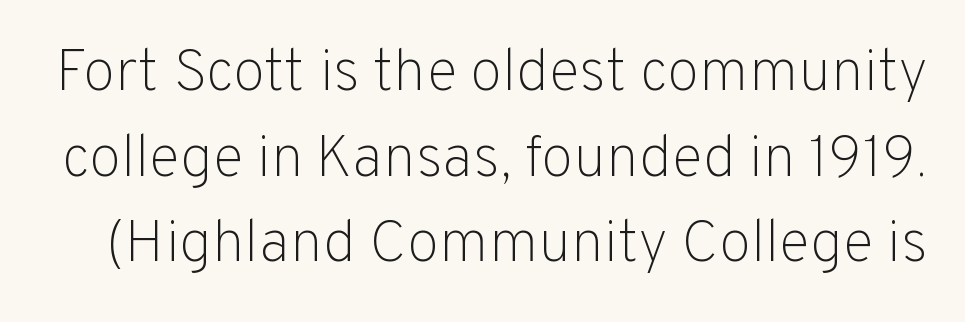
The image shows 59 px light sans-serif type, upright; set normal line spacing (1.45x), normal letter spacing, not underlined; low stroke contrast and a medium x-height.
